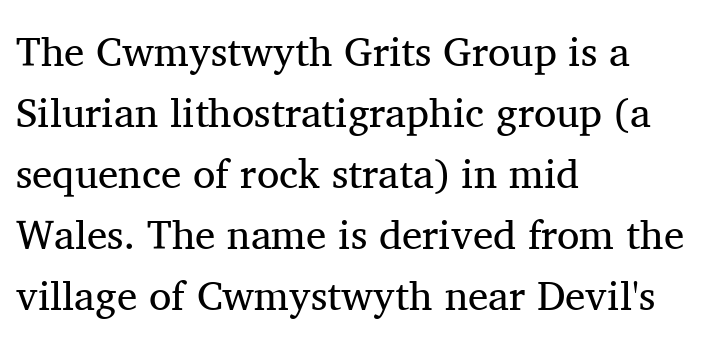
Baseline-to-baseline distance is the conventional proportion of letter height. A student would call this left alignment; a typographer would say flush left, rag right. The letters stand upright; this is a roman face. The face used here is proportionally spaced, like ordinary book or web type. The horizontal fit of the characters is conventional and even.
